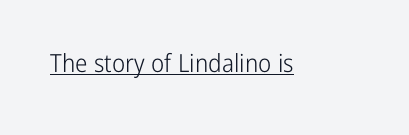
{"italic": "no", "bold": "no", "underline": "yes", "letter_spacing": "normal", "letter_spacing_em": 0.0, "glyph_px": 25}
